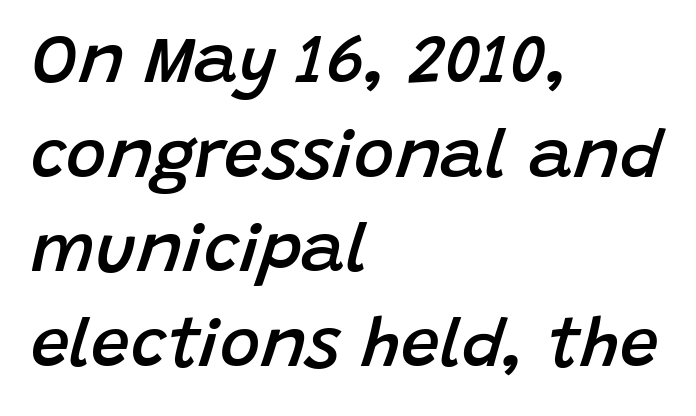
The image shows 69 px semibold type, italic (leaning right); set left-aligned, normal line spacing (1.37x), normal letter spacing, not underlined; low stroke contrast and a large x-height.
